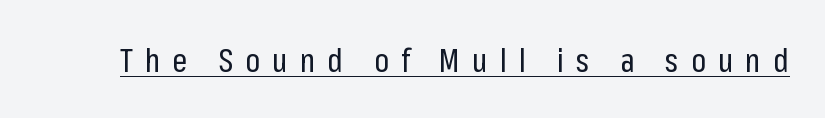
The image shows 33 px regular-weight, condensed sans-serif type, upright; set unusually wide letter spacing (+0.36 em), underlined; low stroke contrast and a medium x-height.
